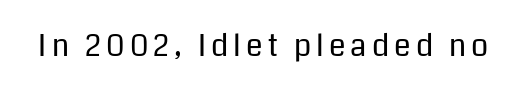
Vertical strokes here are truly vertical. Descenders hang freely into open space. The passage shown is typed in a proportional face where columns would drift. Unbolded letterforms with no extra heft. Letterform terminals end flat and unadorned throughout the passage.
